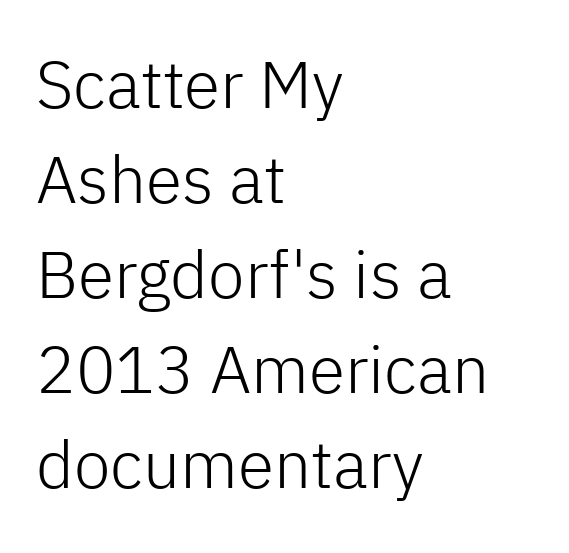
Q: Is the text bold? A: No.
Q: Is the text italic (slanted)? A: No, it is upright.
Q: Is the typeface a serif or a sans-serif typeface? A: Sans-serif.
Q: Is the text underlined? A: No.
Q: How is the paragraph aligned? A: Left-aligned.
Q: Is the spacing between letters normal or unusually wide? A: Normal.
Q: Is the spacing between lines tight, normal or loose? A: Normal.
Q: Width (condensed, normal, or wide)? A: Normal.
Q: Stroke contrast? A: Low.
Q: x-height? A: Medium.
Q: Monospaced? A: No.
